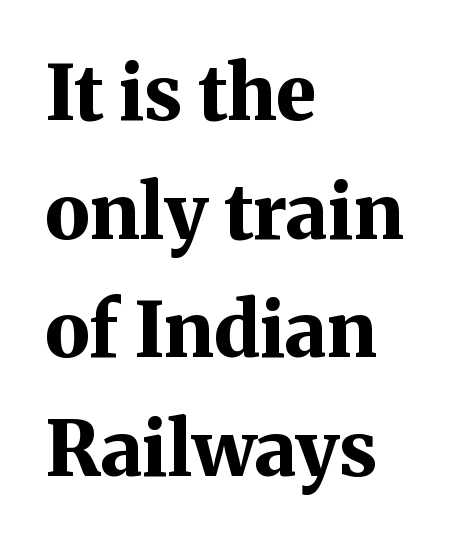
Q: Is the text bold? A: Yes.
Q: Is the text italic (slanted)? A: No, it is upright.
Q: Is the typeface a serif or a sans-serif typeface? A: Serif.
Q: Is the text underlined? A: No.
Q: How is the paragraph aligned? A: Left-aligned.
Q: Is the spacing between letters normal or unusually wide? A: Normal.
Q: Is the spacing between lines tight, normal or loose? A: Normal.
Q: Width (condensed, normal, or wide)? A: Normal.
Q: Stroke contrast? A: Medium.
Q: x-height? A: Medium.
Q: Monospaced? A: No.
